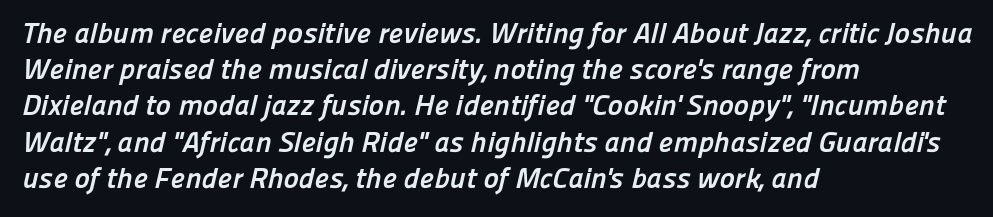
Vertical spacing — default. The passage shown has conventional tracking throughout. Underlining? Definitely not there. The typeface chosen for these lines omits serifs. The face used here is proportionally spaced, like ordinary book or web type.
